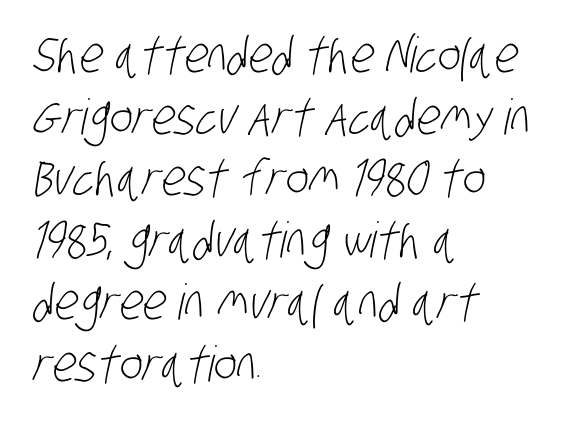
The image shows 49 px light, condensed sans-serif type; set left-aligned, normal line spacing (1.26x), normal letter spacing, not underlined; low stroke contrast and a large x-height.
